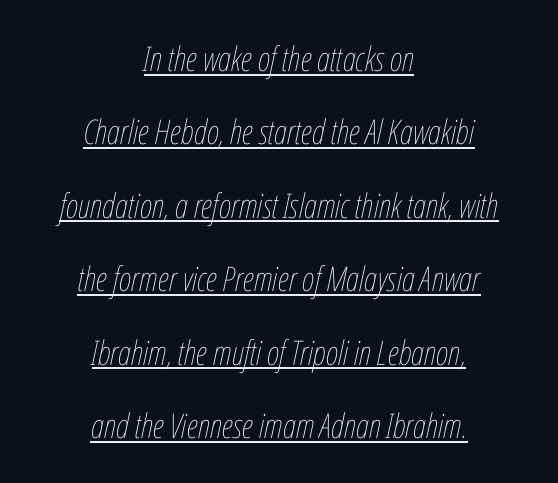
Q: Is the text bold? A: No.
Q: Is the text italic (slanted)? A: Yes, it leans right by about 12 degrees.
Q: Is the text underlined? A: Yes.
Q: How is the paragraph aligned? A: Centered.
Q: Is the spacing between letters normal or unusually wide? A: Normal.
Q: Is the spacing between lines tight, normal or loose? A: Loose.
Q: Width (condensed, normal, or wide)? A: Condensed.
Q: Stroke contrast? A: Low.
Q: x-height? A: Medium.
Q: Monospaced? A: No.
